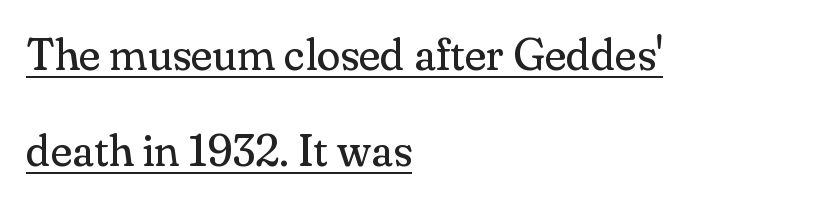
Loosely led — the rows are spread out. Honestly, the underline is the first thing you notice here. You could call the tracking neutral — neither tight nor loose. Where is the straight margin? On the left.
